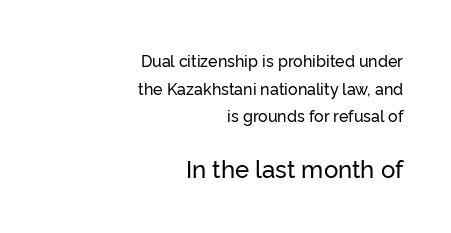
The image shows 24 px text type, upright; set right-aligned, line spacing 1.73x, normal letter spacing, not underlined; the second (bottom) block is 1.5x larger.
